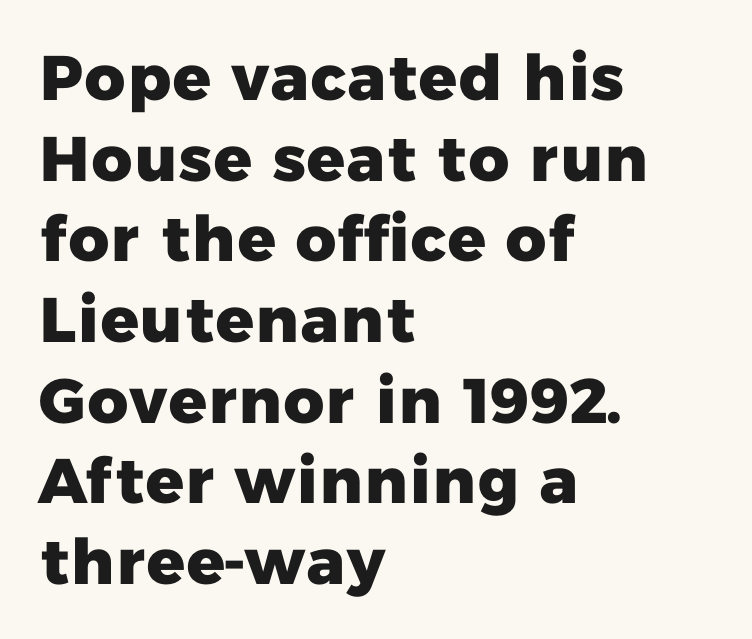
Q: Is the text bold? A: Yes.
Q: Is the typeface a serif or a sans-serif typeface? A: Sans-serif.
Q: Is the text underlined? A: No.
Q: How is the paragraph aligned? A: Left-aligned.
Q: Is the spacing between letters normal or unusually wide? A: Normal.
Q: Is the spacing between lines tight, normal or loose? A: Normal.
Q: Width (condensed, normal, or wide)? A: Normal.
Q: Stroke contrast? A: Low.
Q: x-height? A: Medium.
Q: Monospaced? A: No.
